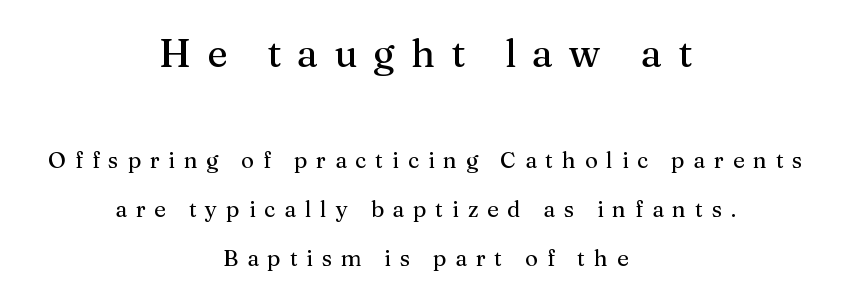
Where is the straight margin? There isn't one; the lines are centered. Serifs: yes, visible at the terminals of the letterforms. Every stem runs plumb, perpendicular to the baseline. Plain, unruled lines of type. Of the two passages, the one on top uses the larger point size. Baseline-to-baseline distance is far greater than the letter height.
